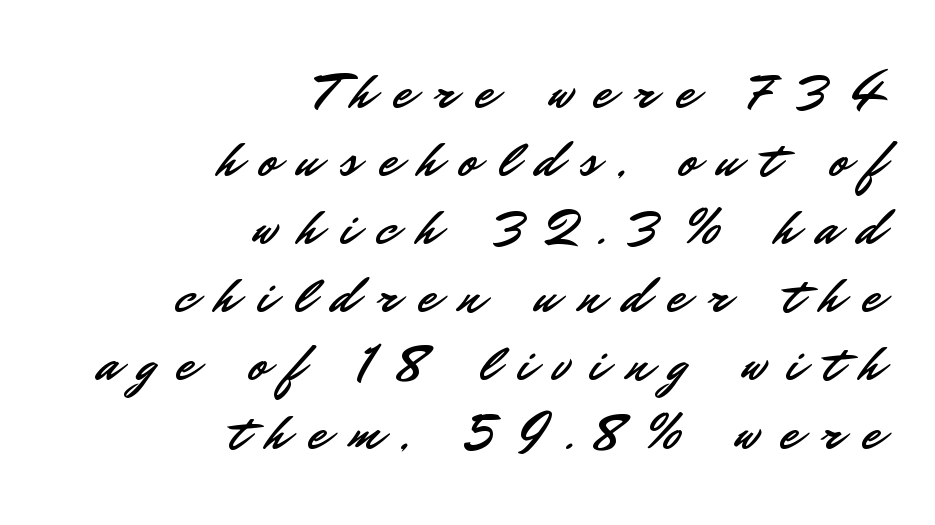
The image shows 52 px sans-serif type; set right-aligned, normal line spacing (1.31x), unusually wide letter spacing (+0.4 em), not underlined; low stroke contrast and a small x-height.
